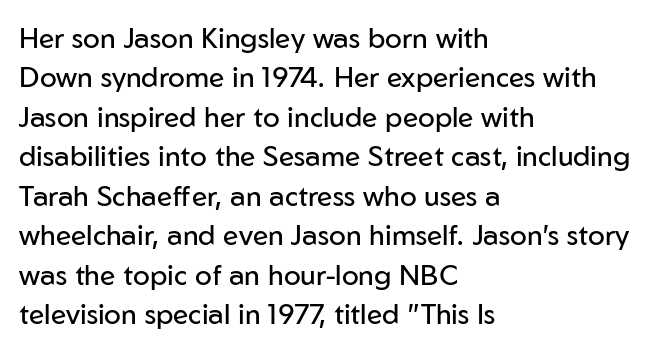
The letters carry no serifs — their stems end cleanly without finishing strokes. The strokes carry an ordinary text weight at most. Does extra space separate the letters? No, they use regular spacing. Here the designer chose a conventional face with non-uniform glyph widths.
